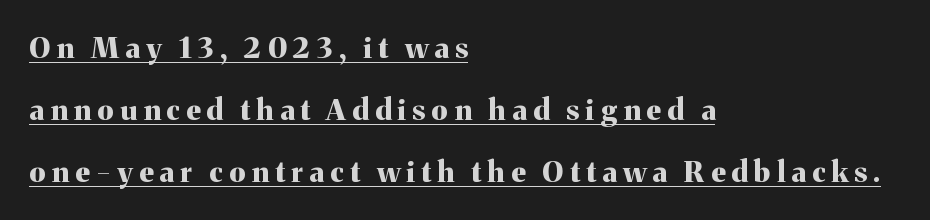
Q: Is the text bold? A: Yes.
Q: Is the text italic (slanted)? A: No, it is upright.
Q: Is the typeface a serif or a sans-serif typeface? A: Serif.
Q: Is the text underlined? A: Yes.
Q: How is the paragraph aligned? A: Left-aligned.
Q: Is the spacing between letters normal or unusually wide? A: Unusually wide.
Q: Is the spacing between lines tight, normal or loose? A: Loose.
Q: Width (condensed, normal, or wide)? A: Normal.
Q: Stroke contrast? A: Medium.
Q: x-height? A: Medium.
Q: Monospaced? A: No.
